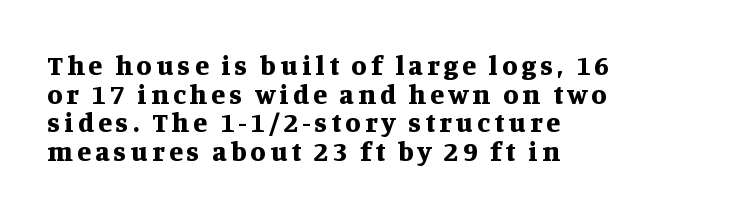
The image shows 28 px bold serif type, upright; set left-aligned, tight line spacing (1.02x), not underlined; medium stroke contrast and a large x-height.
